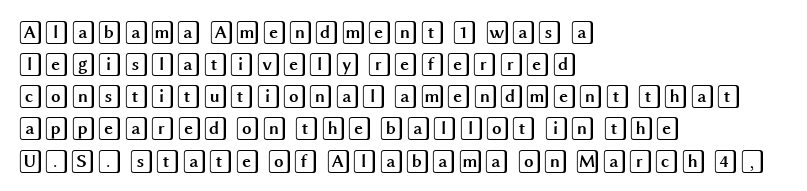
Q: Is the text italic (slanted)? A: No, it is upright.
Q: Is the text underlined? A: No.
Q: How is the paragraph aligned? A: Left-aligned.
Q: Is the spacing between letters normal or unusually wide? A: Normal.
Q: Is the spacing between lines tight, normal or loose? A: Normal.
